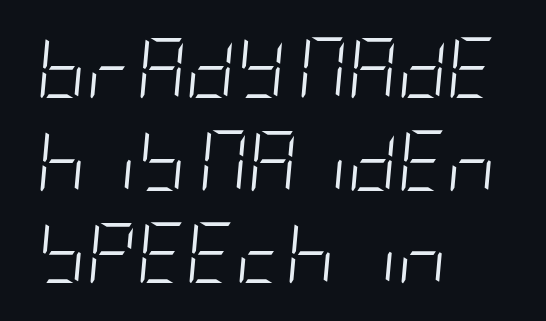
Tall strokes in this sample are angled rather than plumb. Teacher's note: observe the even left margin — that is flush-left alignment. Is the letter spacing exaggerated? No — it looks like the ordinary default. Quick note: interline space is typical. This is not heavy type; no bold has been used.
